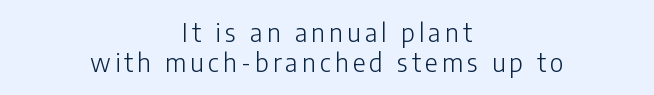
Q: Is the text bold? A: No.
Q: Is the text italic (slanted)? A: No, it is upright.
Q: Is the text underlined? A: No.
Q: How is the paragraph aligned? A: Centered.
